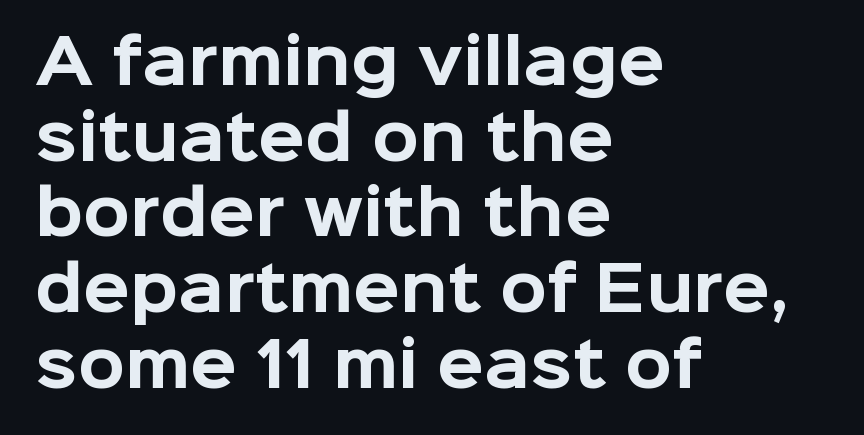
The image shows 61 px bold sans-serif type, upright; set left-aligned, line spacing 1.24x, normal letter spacing, not underlined; low stroke contrast and a medium x-height.
